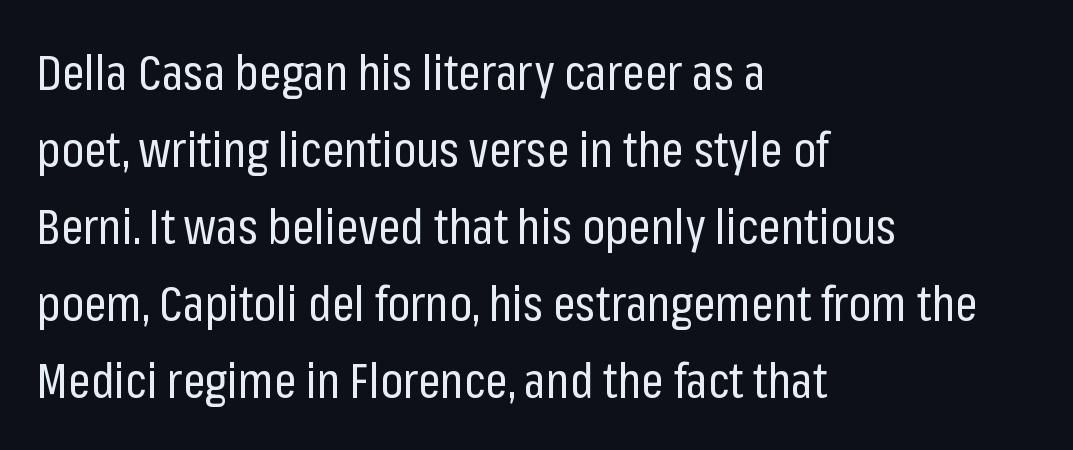
Q: Is the text bold? A: No.
Q: Is the text italic (slanted)? A: No, it is upright.
Q: Is the typeface a serif or a sans-serif typeface? A: Sans-serif.
Q: Is the text underlined? A: No.
Q: How is the paragraph aligned? A: Left-aligned.
Q: Is the spacing between letters normal or unusually wide? A: Normal.
Q: Is the spacing between lines tight, normal or loose? A: Normal.
Q: Width (condensed, normal, or wide)? A: Condensed.
Q: Stroke contrast? A: Low.
Q: x-height? A: Medium.
Q: Monospaced? A: No.
